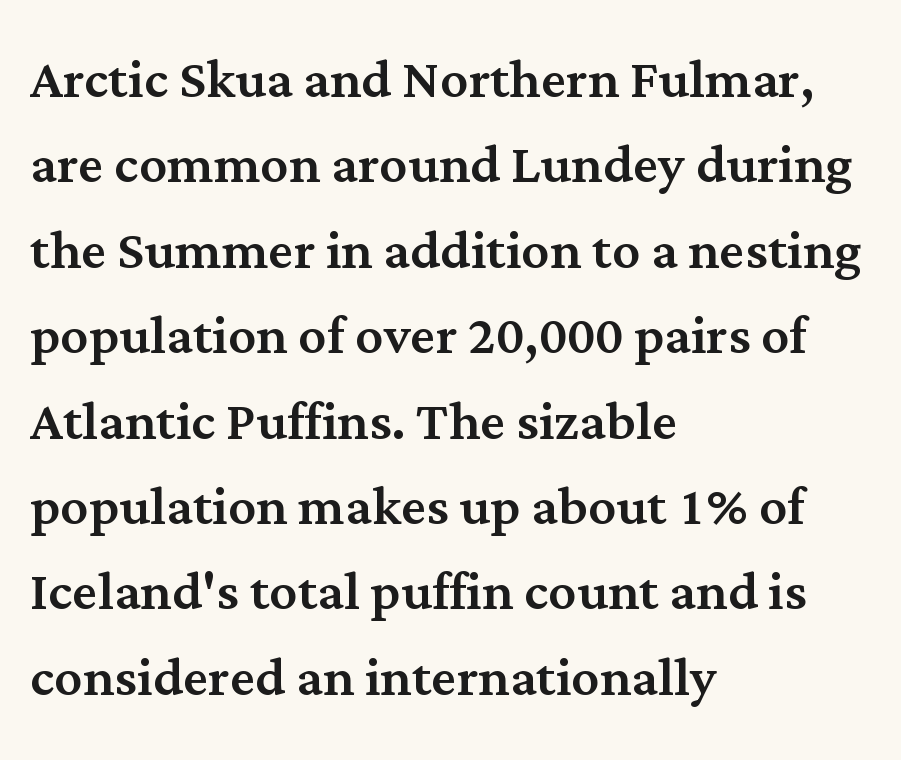
In CSS terms this would be text-align: left. Every stem runs plumb, perpendicular to the baseline. Underlining? Definitely not there. The font family rendered here belongs to the serif group. In terms of letterspacing, this is plain default setting. Proportional: the letters do not fall into vertical columns.
